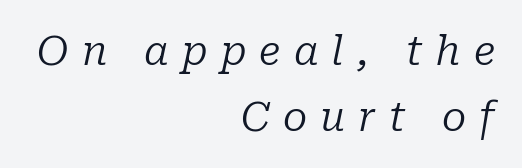
Plain, unruled lines of type. This rendering widens character spacing well past its baseline value. Regular leading. The setting favours the right margin, as signatures and pull-quotes sometimes do. The letters are slanted; this is an italic face.
